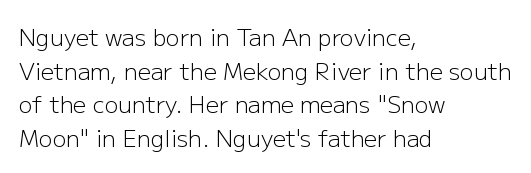
The image shows 23 px text type, upright; set left-aligned, normal line spacing (1.46x), normal letter spacing, not underlined.
